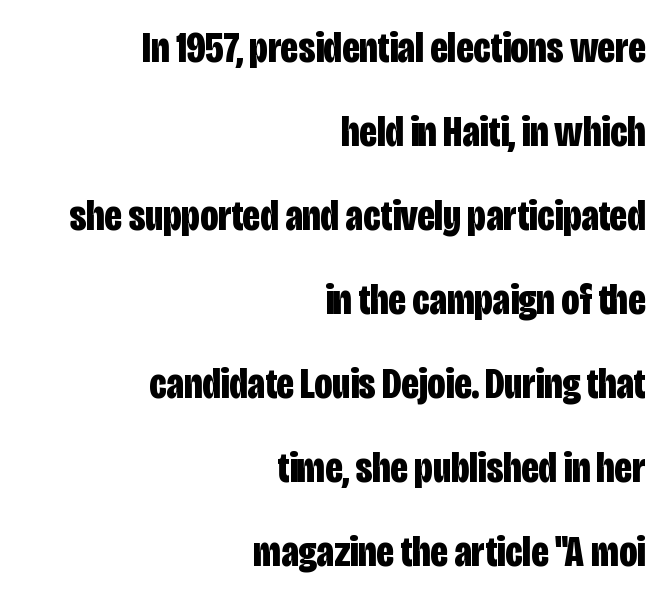
Q: Is the text bold? A: Yes.
Q: Is the text italic (slanted)? A: No, it is upright.
Q: Is the typeface a serif or a sans-serif typeface? A: Sans-serif.
Q: Is the text underlined? A: No.
Q: How is the paragraph aligned? A: Right-aligned.
Q: Is the spacing between letters normal or unusually wide? A: Normal.
Q: Is the spacing between lines tight, normal or loose? A: Loose.
Q: Width (condensed, normal, or wide)? A: Condensed.
Q: Stroke contrast? A: Low.
Q: x-height? A: Large.
Q: Monospaced? A: No.
